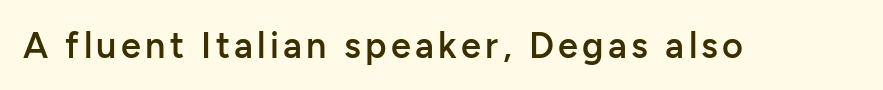
Weight: semibold (demi). Stroke terminals: plain, sans-serif. Descender tails drop into unmarked territory. A roman cut, with each character standing at attention.
